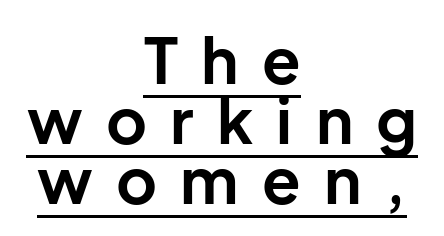
Q: Is the text bold? A: Yes.
Q: Is the text italic (slanted)? A: No, it is upright.
Q: Is the typeface a serif or a sans-serif typeface? A: Sans-serif.
Q: Is the text underlined? A: Yes.
Q: How is the paragraph aligned? A: Centered.
Q: Is the spacing between letters normal or unusually wide? A: Unusually wide.
Q: Is the spacing between lines tight, normal or loose? A: Tight.
Q: Width (condensed, normal, or wide)? A: Normal.
Q: Stroke contrast? A: Low.
Q: x-height? A: Medium.
Q: Monospaced? A: No.
